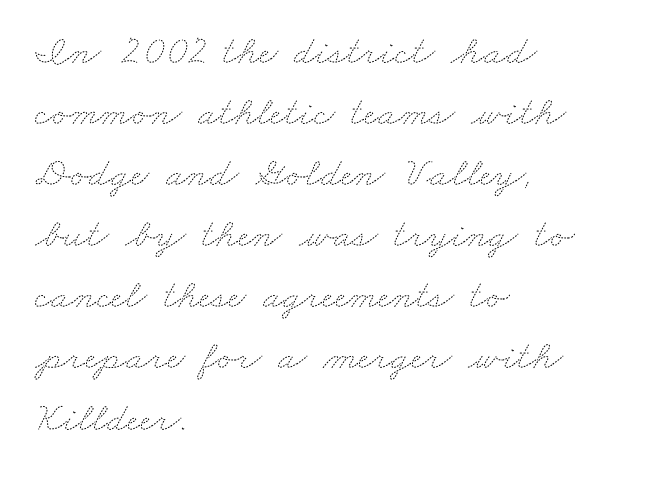
{"bold": "no", "weight": "thin", "width": "wide", "stroke_contrast": "medium", "x_height": "small", "monospaced": "no", "underline": "no", "align": "left", "line_spacing": "normal", "line_spacing_ratio": 1.49, "letter_spacing": "normal", "letter_spacing_em": 0.0, "glyph_px": 41}
